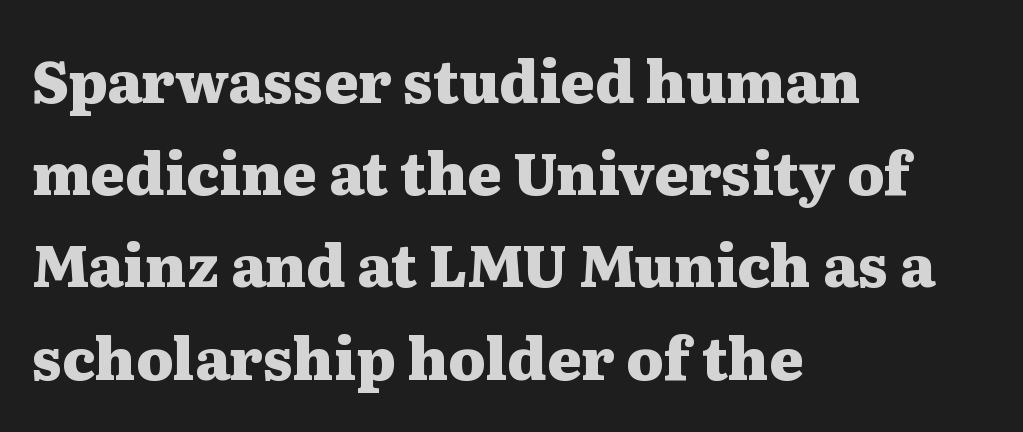
The image shows 58 px heavy, wide serif type, upright; set left-aligned, normal line spacing (1.59x), normal letter spacing, not underlined; medium stroke contrast and a medium x-height.
